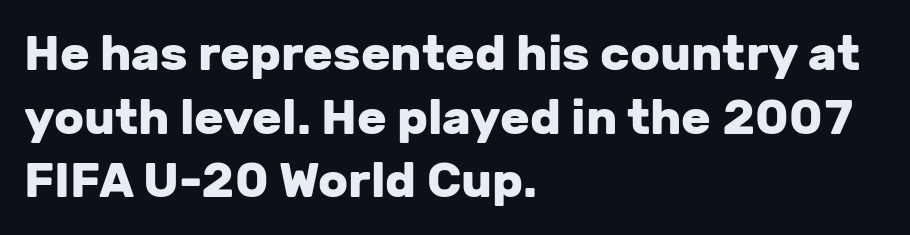
Q: Is the text bold? A: Yes.
Q: Is the text italic (slanted)? A: No, it is upright.
Q: Is the typeface a serif or a sans-serif typeface? A: Sans-serif.
Q: Is the text underlined? A: No.
Q: How is the paragraph aligned? A: Left-aligned.
Q: Is the spacing between letters normal or unusually wide? A: Normal.
Q: Is the spacing between lines tight, normal or loose? A: Normal.
Q: Width (condensed, normal, or wide)? A: Normal.
Q: Stroke contrast? A: Low.
Q: x-height? A: Medium.
Q: Monospaced? A: No.
